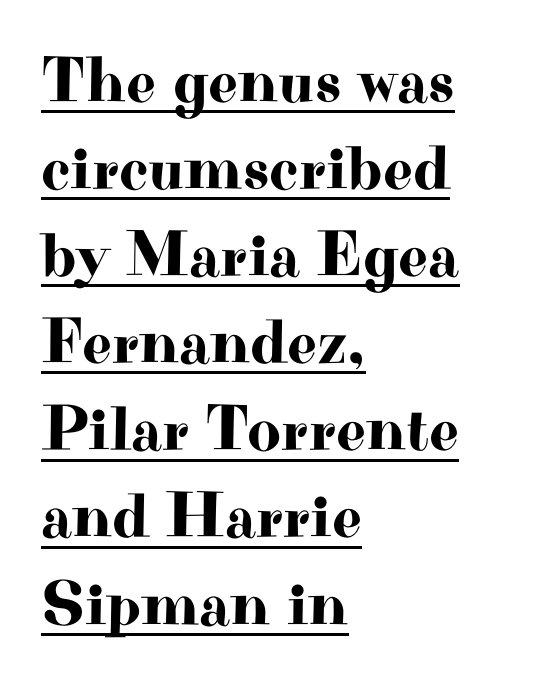
Characters follow at the spacing the type designer built in. The line-height multiplier appears to be the usual default. The setting favours the left margin, as ordinary paragraphs usually do. Note: serifs present on the glyphs. Every word sits above its own underline.
